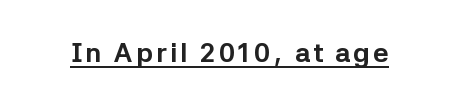
This is heavy type, rendered in bold. Tall strokes in this sample are plumb rather than angled. The lettering is marked with a stroke running underneath it.
